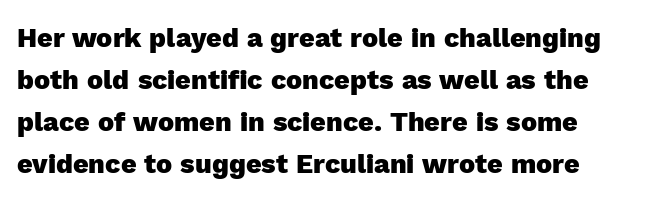
Q: Is the text bold? A: Yes.
Q: Is the text italic (slanted)? A: No, it is upright.
Q: Is the text underlined? A: No.
Q: Is the spacing between letters normal or unusually wide? A: Normal.
Q: Is the spacing between lines tight, normal or loose? A: Normal.
